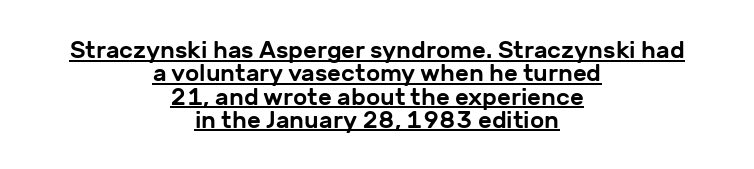
Here the glyphs are tracked normally, forming tight word shapes. Underlining? Definitely there. Every row of glyphs is offset so its center matches the block's center. The axis of the letterforms is exactly vertical. The leading is snug, giving the passage a crowded texture.
